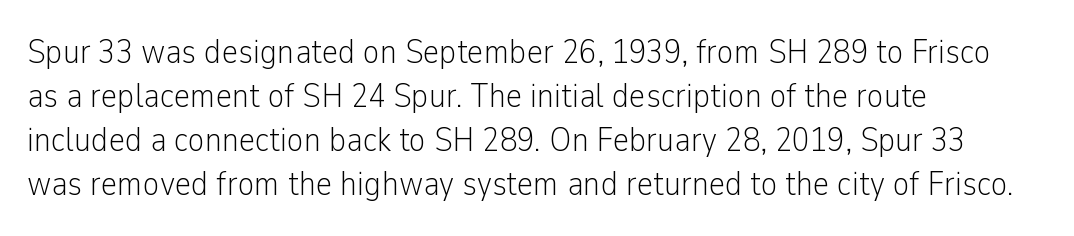
Q: Is the text bold? A: No.
Q: Is the text italic (slanted)? A: No, it is upright.
Q: Is the typeface a serif or a sans-serif typeface? A: Sans-serif.
Q: Is the text underlined? A: No.
Q: How is the paragraph aligned? A: Left-aligned.
Q: Is the spacing between letters normal or unusually wide? A: Normal.
Q: Is the spacing between lines tight, normal or loose? A: Normal.
Q: Width (condensed, normal, or wide)? A: Condensed.
Q: Stroke contrast? A: Low.
Q: x-height? A: Medium.
Q: Monospaced? A: No.
